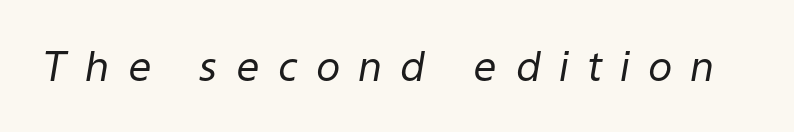
Words appear elongated and porous because spacing is wide. Think standard paragraph weight, or any step lighter than that. The passage shown is typed in a proportional face where columns would drift. A bare baseline throughout the passage. A typesetter would mark this as italic.
